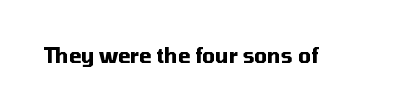
{"italic": "no", "bold": "yes", "underline": "no", "letter_spacing": "normal", "letter_spacing_em": 0.0, "glyph_px": 20}
